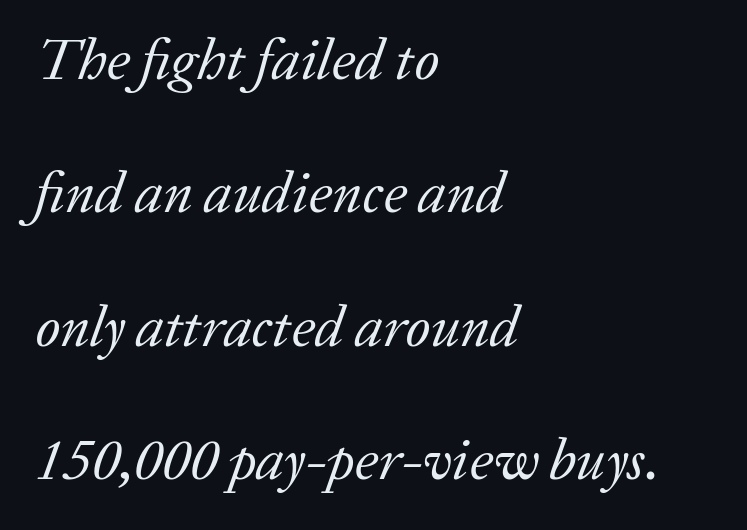
The image shows 58 px regular-weight serif type, italic (leaning right); set left-aligned, loose line spacing (2.3x), normal letter spacing, not underlined; low stroke contrast and a medium x-height.
